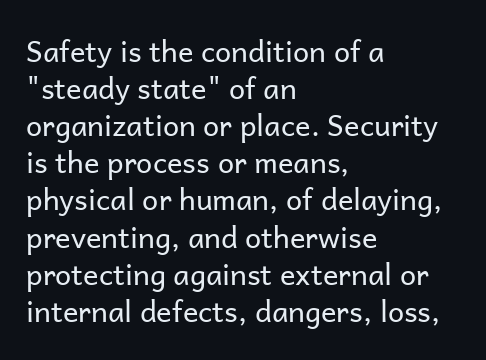
The image shows 29 px regular-weight sans-serif type, upright; set left-aligned, normal line spacing (1.28x), normal letter spacing, not underlined; low stroke contrast and a medium x-height.
